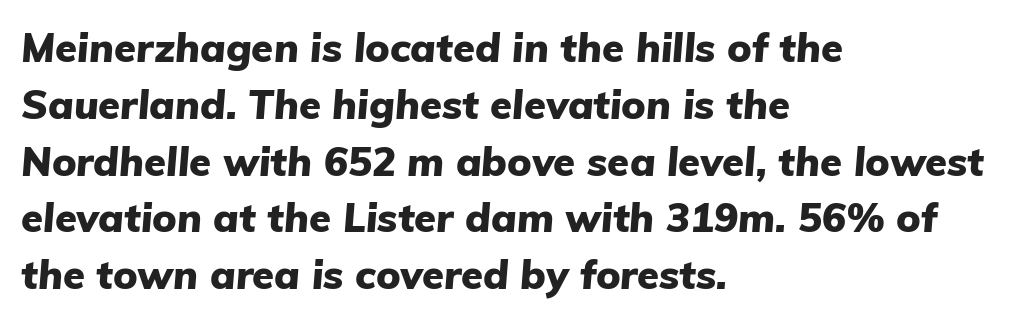
The image shows 40 px heavy type, italic (leaning right); set left-aligned, normal line spacing (1.42x), normal letter spacing, not underlined; low stroke contrast and a medium x-height.
